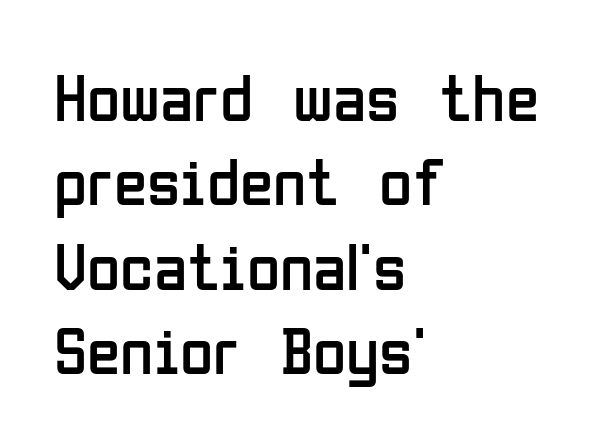
Q: Is the text bold? A: No.
Q: Is the text italic (slanted)? A: No, it is upright.
Q: Is the typeface a serif or a sans-serif typeface? A: Sans-serif.
Q: Is the text underlined? A: No.
Q: How is the paragraph aligned? A: Left-aligned.
Q: Is the spacing between letters normal or unusually wide? A: Normal.
Q: Width (condensed, normal, or wide)? A: Condensed.
Q: Stroke contrast? A: Low.
Q: x-height? A: Medium.
Q: Monospaced? A: No.
